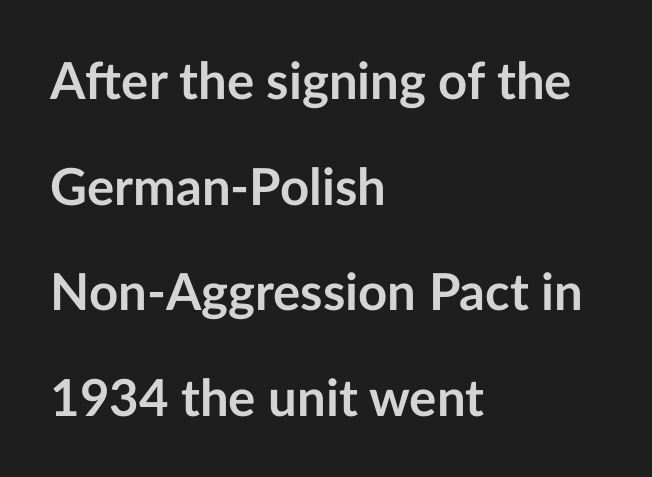
Q: Is the text bold? A: Yes.
Q: Is the text italic (slanted)? A: No, it is upright.
Q: Is the typeface a serif or a sans-serif typeface? A: Sans-serif.
Q: Is the text underlined? A: No.
Q: How is the paragraph aligned? A: Left-aligned.
Q: Is the spacing between letters normal or unusually wide? A: Normal.
Q: Is the spacing between lines tight, normal or loose? A: Loose.
Q: Width (condensed, normal, or wide)? A: Normal.
Q: Stroke contrast? A: Low.
Q: x-height? A: Medium.
Q: Monospaced? A: No.
